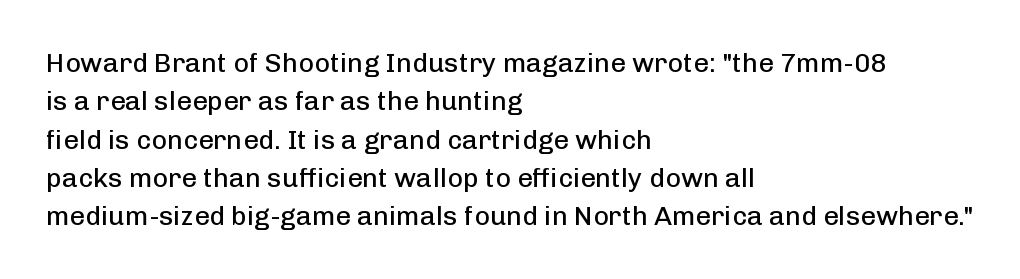
Q: Is the text bold? A: No.
Q: Is the text italic (slanted)? A: No, it is upright.
Q: Is the text underlined? A: No.
Q: How is the paragraph aligned? A: Left-aligned.
Q: Is the spacing between letters normal or unusually wide? A: Normal.
Q: Is the spacing between lines tight, normal or loose? A: Normal.
